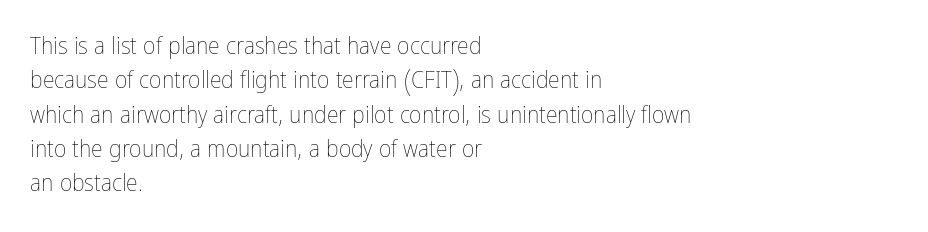
The image shows 24 px text type, upright; set left-aligned, normal line spacing (1.43x), normal letter spacing, not underlined.
